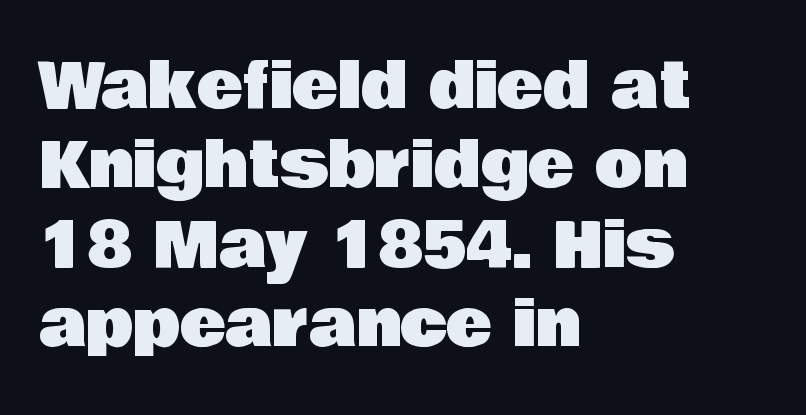
The passage shown is typed in a proportional face where columns would drift. Reading down the block, your eye returns to a fixed left position each line. Characters remain perfectly vertical along every line. What stands out about the letter spacing? Nothing — it is the standard amount. The vertical gap from one line to the next is medium. Lines of text with bare space underneath.
